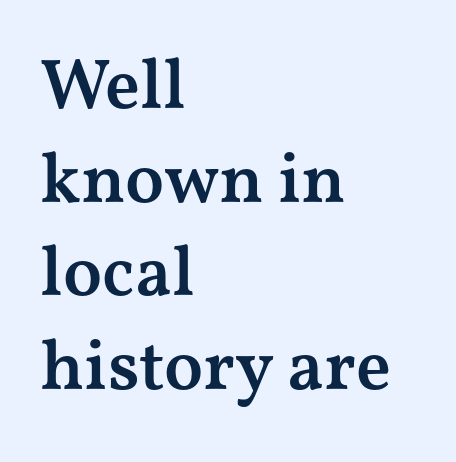
The glyphs have the mass of a demibold cut, below bold. Horizontal alignment here is leftward, the default for most running prose. Line spacing here is normal. Upright lettering throughout. Character widths vary here, with narrow letters taking less room than wide ones. Nobody drew a line under any word here.
